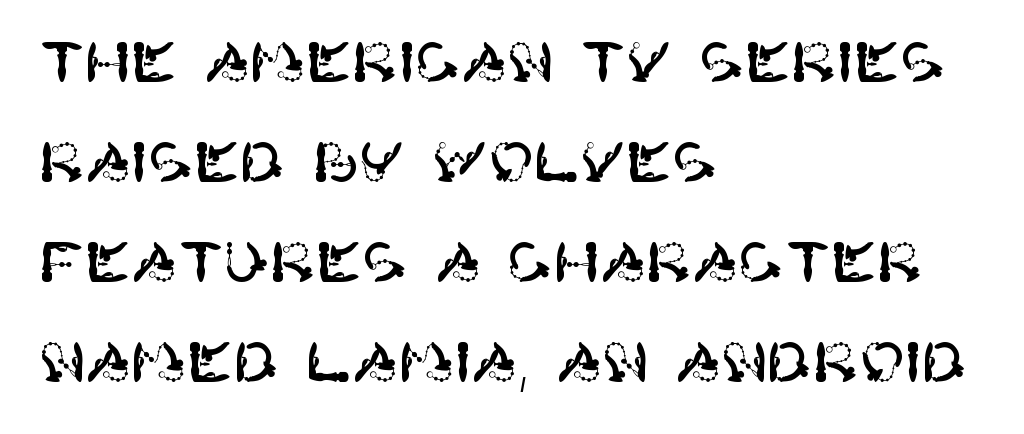
Letter spacing: default. A typesetter would label this face a sans. Is the block centered? No — it sits flush against the left margin. Anything drawn beneath the words? Only blank space. The axis of the letterforms is exactly vertical.
